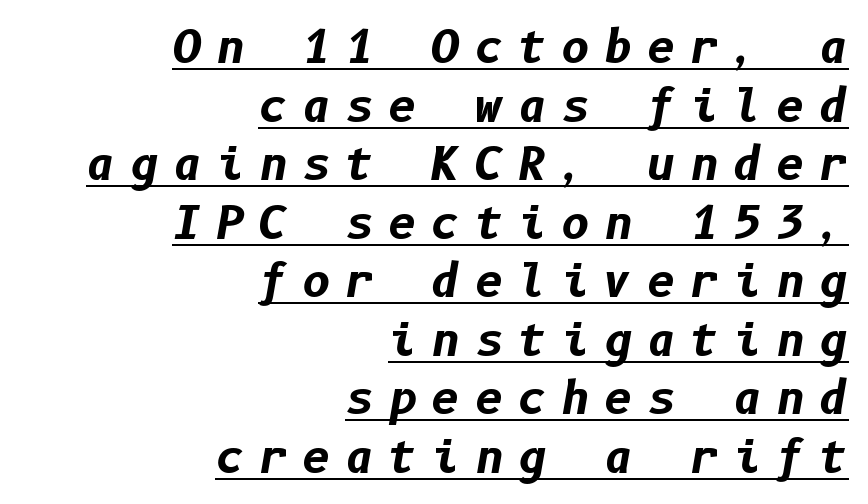
The image shows 44 px bold type, italic (leaning right); set right-aligned, normal line spacing (1.33x), unusually wide letter spacing (+0.33 em), underlined; low stroke contrast and a medium x-height.
